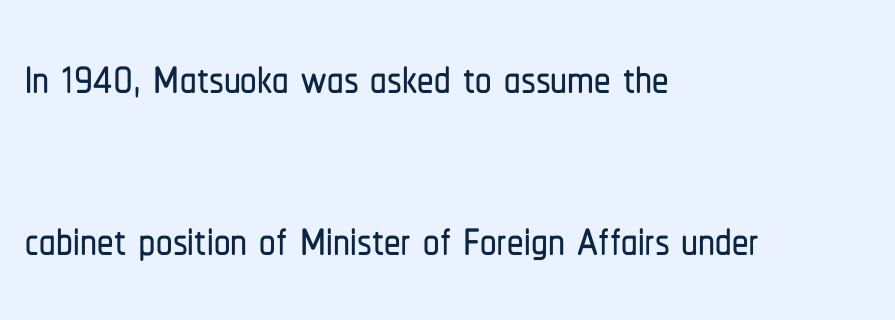
The string is rendered with underlining switched off. Horizontally, the lines are justified to the leading edge only. The rendering uses natural spacing where letterforms have individual widths. Does the type have serifs? No, each stem ends abruptly. Vertical spacing — loose.
